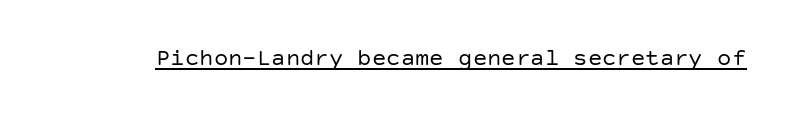
Underlined type. When letters stand straight like this, we call the style roman or upright. The line texture is even and compact thanks to regular tracking. The strokes carry an ordinary text weight at most.
